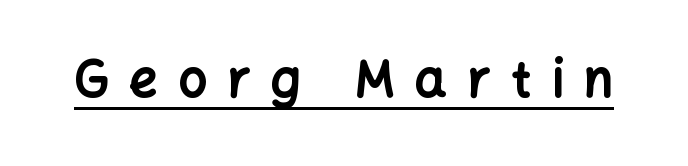
Q: Is the text bold? A: Yes.
Q: Is the text italic (slanted)? A: No, it is upright.
Q: Is the typeface a serif or a sans-serif typeface? A: Sans-serif.
Q: Is the text underlined? A: Yes.
Q: Is the spacing between letters normal or unusually wide? A: Unusually wide.
Q: Width (condensed, normal, or wide)? A: Normal.
Q: Stroke contrast? A: Low.
Q: x-height? A: Medium.
Q: Monospaced? A: No.
